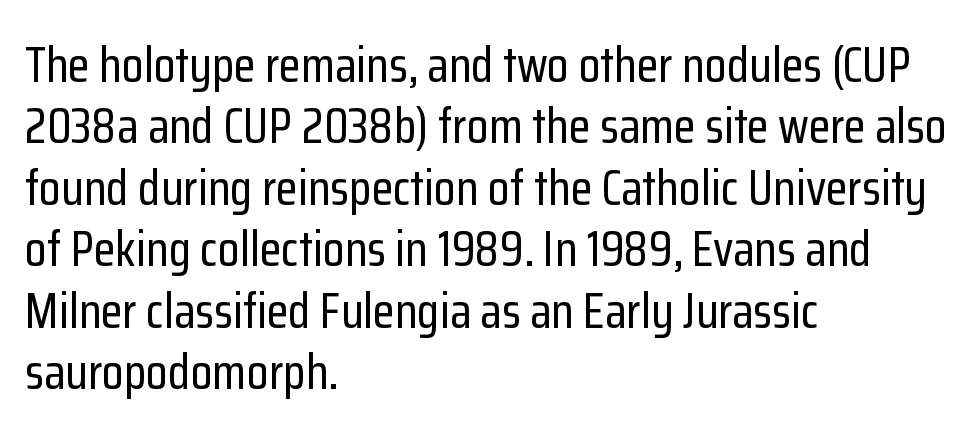
{"serif": "no", "italic": "no", "width": "condensed", "stroke_contrast": "low", "x_height": "medium", "monospaced": "no", "underline": "no", "align": "left", "line_spacing_ratio": 1.23, "letter_spacing": "normal", "letter_spacing_em": 0.0, "glyph_px": 50}
